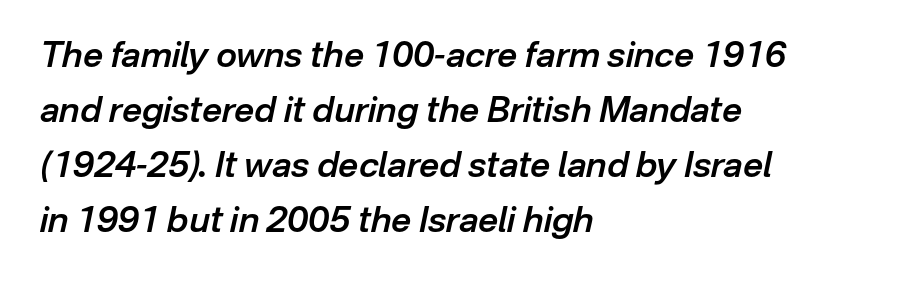
Q: Is the text bold? A: Semi-bold.
Q: Is the text italic (slanted)? A: Yes, it leans right by about 12 degrees.
Q: Is the text underlined? A: No.
Q: How is the paragraph aligned? A: Left-aligned.
Q: Is the spacing between letters normal or unusually wide? A: Normal.
Q: Is the spacing between lines tight, normal or loose? A: Normal.
Q: Width (condensed, normal, or wide)? A: Normal.
Q: Stroke contrast? A: Low.
Q: x-height? A: Medium.
Q: Monospaced? A: No.
